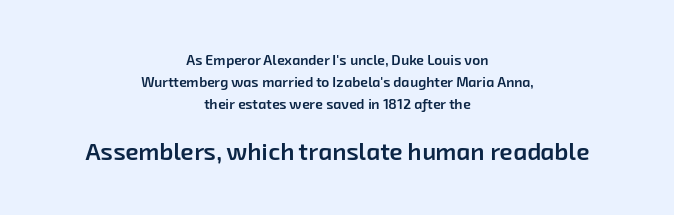
Alignment: centered. In terms of leading, this rendering sits right in the middle. Only glyphs here, with clear space below each row. Characters follow at the spacing the type designer built in. Block two is the big one; block one sits smaller above it.
